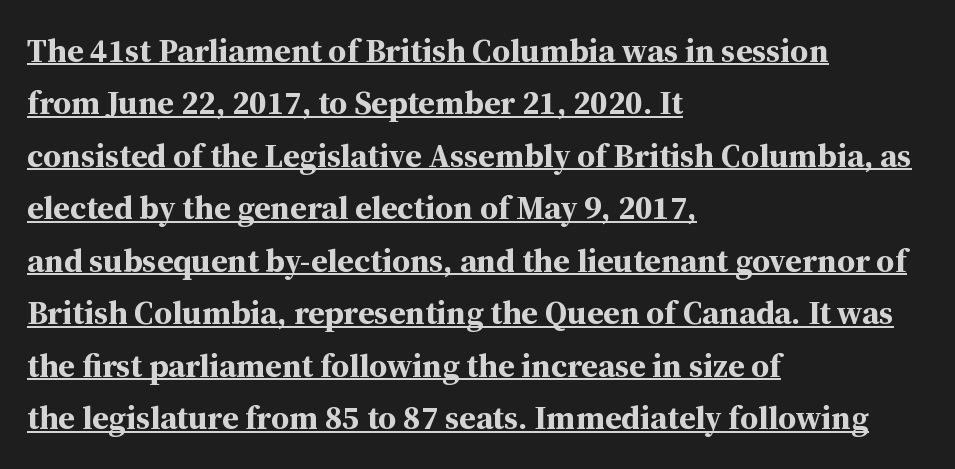
The image shows 33 px bold serif type, upright; set left-aligned, normal line spacing (1.59x), normal letter spacing, underlined; medium stroke contrast and a medium x-height.
